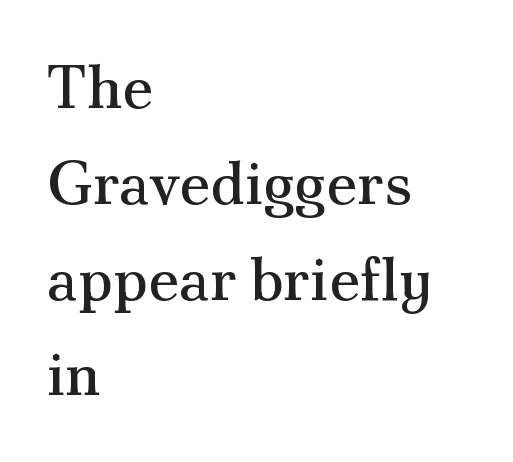
Q: Is the text bold? A: No.
Q: Is the text italic (slanted)? A: No, it is upright.
Q: Is the typeface a serif or a sans-serif typeface? A: Serif.
Q: Is the text underlined? A: No.
Q: How is the paragraph aligned? A: Left-aligned.
Q: Is the spacing between letters normal or unusually wide? A: Normal.
Q: Is the spacing between lines tight, normal or loose? A: Normal.
Q: Width (condensed, normal, or wide)? A: Normal.
Q: Stroke contrast? A: Medium.
Q: x-height? A: Small.
Q: Monospaced? A: No.
